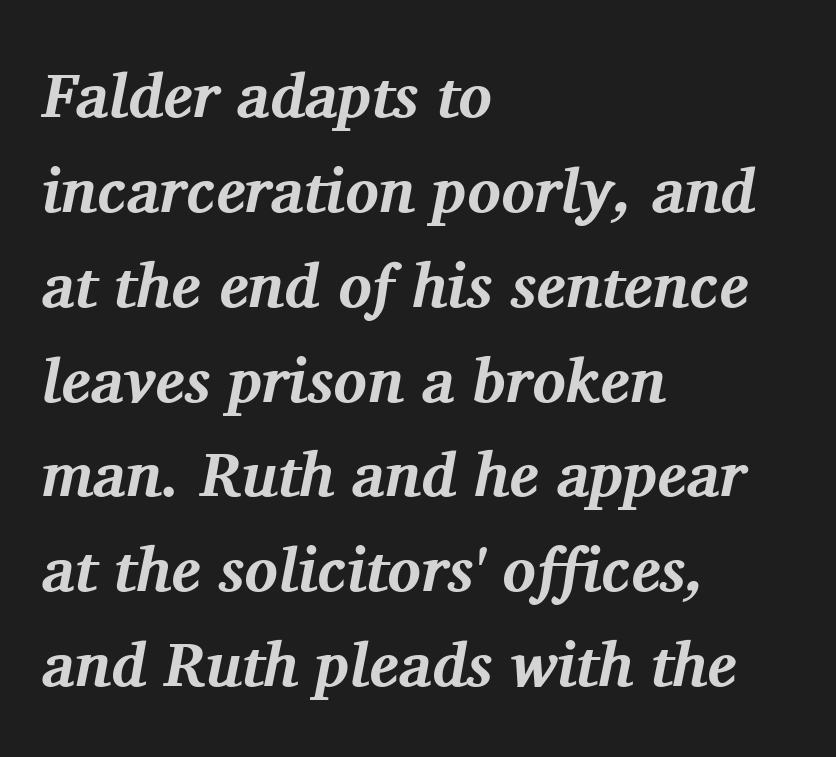
The image shows 62 px bold serif type, italic (leaning right); set left-aligned, normal line spacing (1.53x), normal letter spacing, not underlined; medium stroke contrast and a medium x-height.
